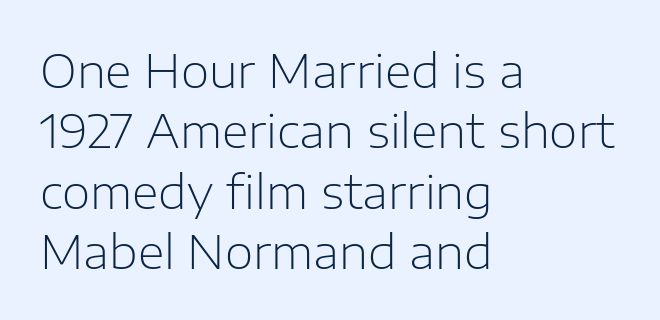
Q: Is the text bold? A: No.
Q: Is the text italic (slanted)? A: No, it is upright.
Q: Is the typeface a serif or a sans-serif typeface? A: Sans-serif.
Q: Is the text underlined? A: No.
Q: How is the paragraph aligned? A: Left-aligned.
Q: Is the spacing between letters normal or unusually wide? A: Normal.
Q: Is the spacing between lines tight, normal or loose? A: Normal.
Q: Width (condensed, normal, or wide)? A: Normal.
Q: Stroke contrast? A: Low.
Q: x-height? A: Medium.
Q: Monospaced? A: No.
